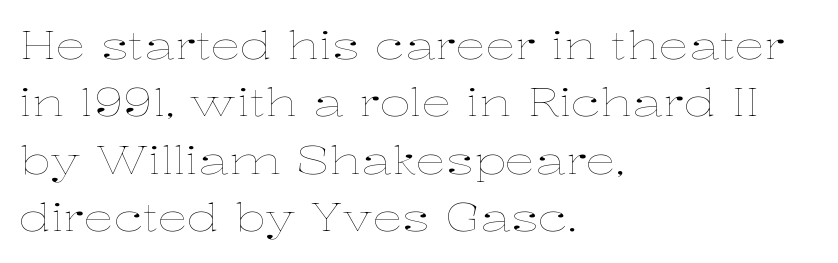
The image shows 38 px thin, wide type, upright; set left-aligned, normal line spacing (1.51x), normal letter spacing, not underlined; low stroke contrast and a medium x-height.
